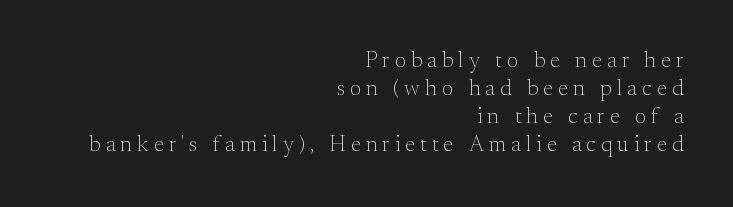
The image shows 22 px text type, upright; set right-aligned, normal line spacing (1.27x), unusually wide letter spacing (+0.24 em), not underlined.
